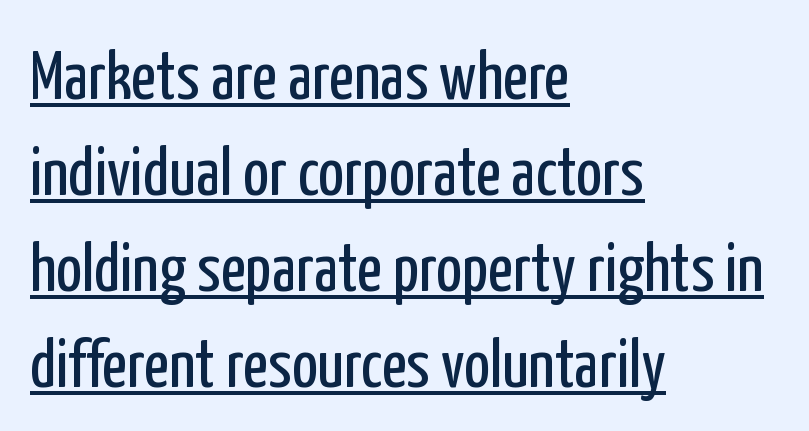
This sample carries an underscore along the baseline area. These lines are set flush left with a ragged right edge. To sum up the face: it is a sans, with no serifs. Here the designer chose a conventional face with non-uniform glyph widths. Each word holds together tightly as a unit, with standard inter-letter gaps. Every stem runs plumb, perpendicular to the baseline.
